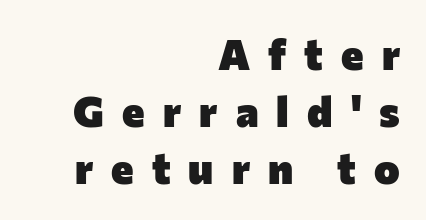
The image shows 43 px heavy sans-serif type, upright; set right-aligned, normal line spacing (1.33x), unusually wide letter spacing (+0.42 em), not underlined; low stroke contrast and a medium x-height.
